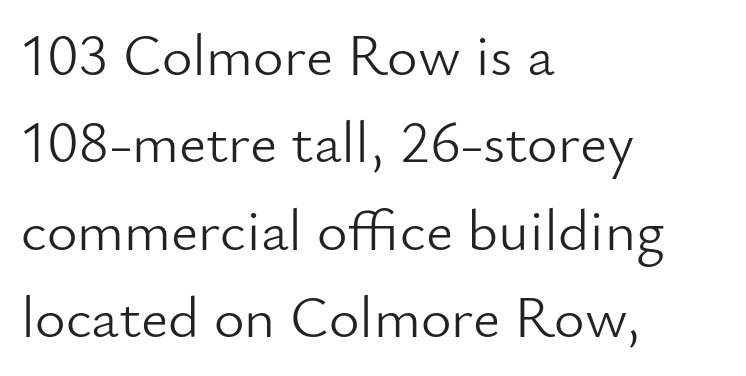
{"serif": "no", "italic": "no", "bold": "no", "weight": "light", "width": "normal", "stroke_contrast": "low", "x_height": "small", "monospaced": "no", "underline": "no", "align": "left", "line_spacing": "normal", "line_spacing_ratio": 1.48, "letter_spacing": "normal", "letter_spacing_em": 0.0, "glyph_px": 59}
